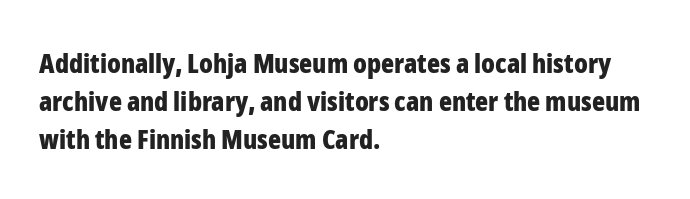
The image shows 27 px bold type, upright; set left-aligned, normal line spacing (1.41x), normal letter spacing, not underlined.
